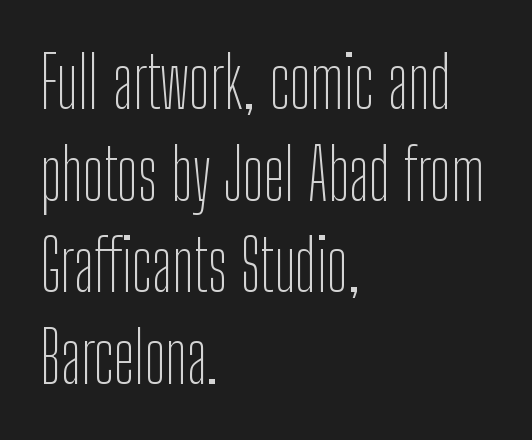
The image shows 70 px thin, condensed sans-serif type, upright; set left-aligned, normal line spacing (1.31x), normal letter spacing, not underlined; low stroke contrast and a medium x-height.
